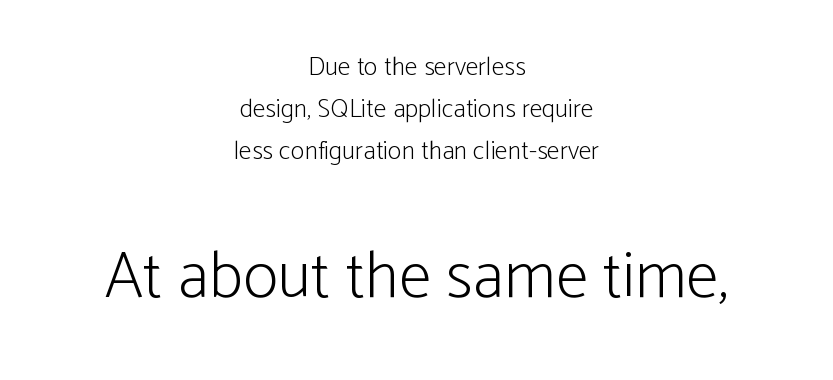
The following chunk of copy outweighs the initial chunk in type size. Each letter keeps its own natural width here, so spacing adapts to shape. Unmarked baselines from the first word to the last. Ink coverage per letter is moderate at most.
